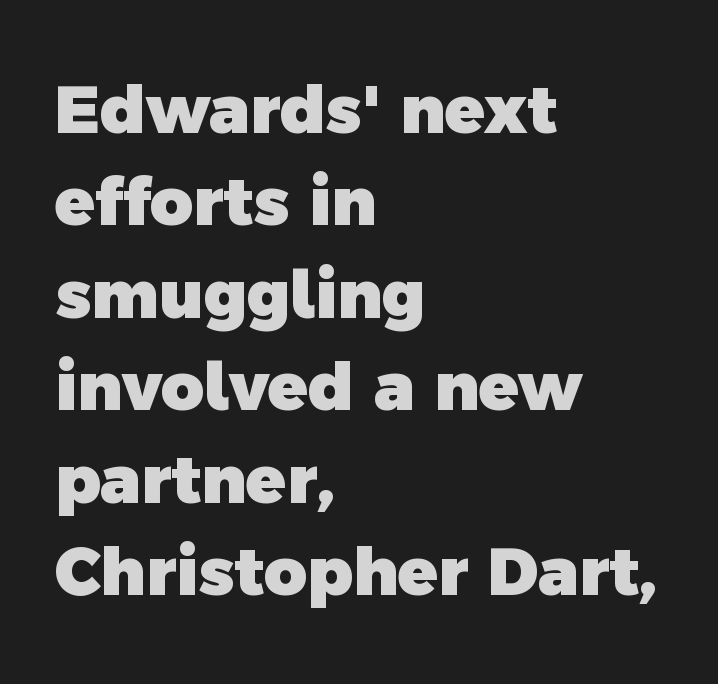
Q: Is the text bold? A: Yes.
Q: Is the typeface a serif or a sans-serif typeface? A: Sans-serif.
Q: Is the text underlined? A: No.
Q: How is the paragraph aligned? A: Left-aligned.
Q: Is the spacing between letters normal or unusually wide? A: Normal.
Q: Is the spacing between lines tight, normal or loose? A: Normal.
Q: Width (condensed, normal, or wide)? A: Normal.
Q: x-height? A: Medium.
Q: Monospaced? A: No.
